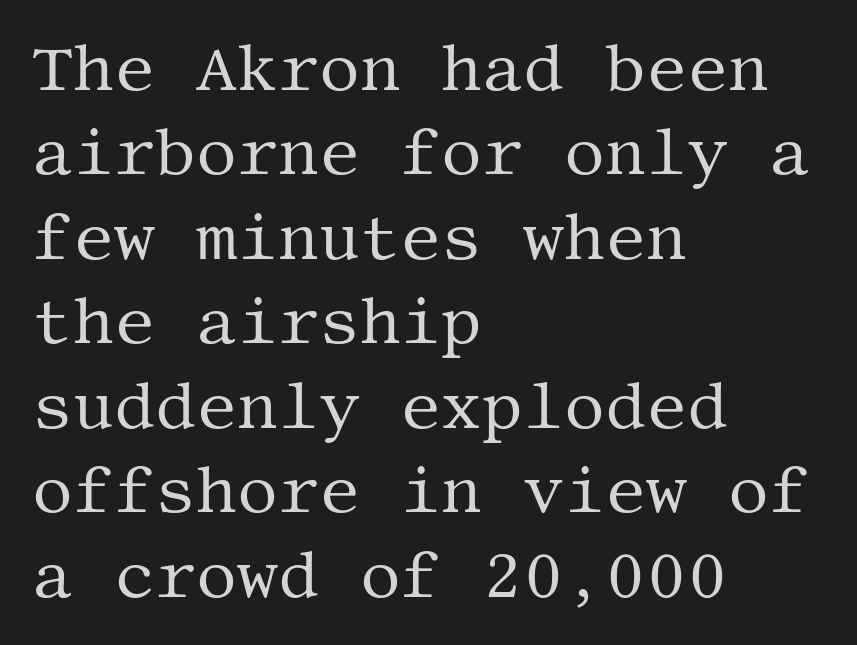
The image shows 64 px regular-weight serif type, upright; set left-aligned, normal line spacing (1.32x), normal letter spacing, not underlined; medium stroke contrast and a large x-height.
